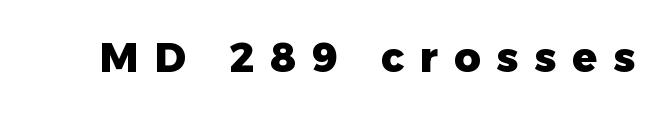
{"serif": "no", "italic": "no", "bold": "yes", "weight": "heavy", "width": "normal", "stroke_contrast": "low", "x_height": "medium", "monospaced": "no", "underline": "no", "letter_spacing": "wide", "letter_spacing_em": 0.39, "glyph_px": 41}
